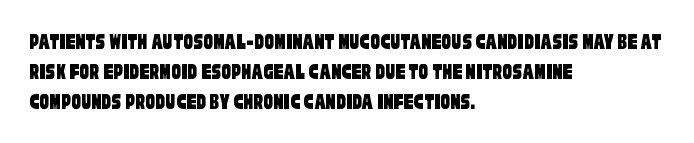
Q: Is the text underlined? A: No.
Q: How is the paragraph aligned? A: Left-aligned.
Q: Is the spacing between letters normal or unusually wide? A: Normal.
